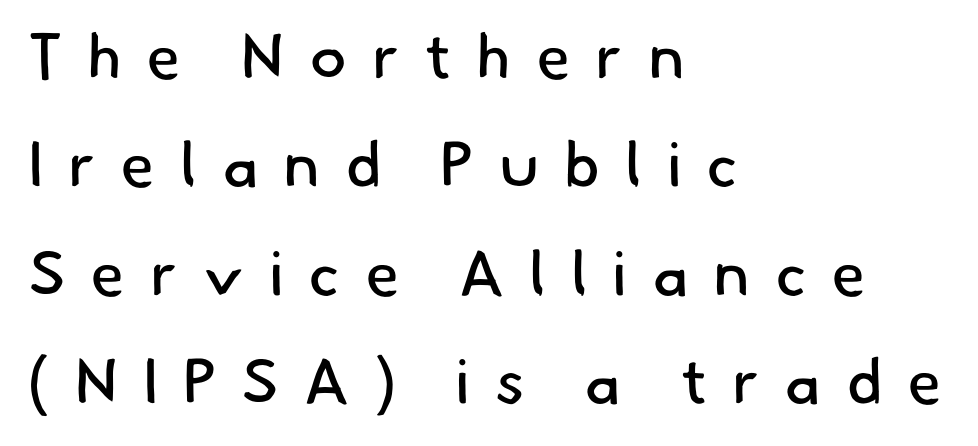
Proportional: the letters do not fall into vertical columns. A light-to-regular cut is what we see here. Glance below the letters and you will spot only blank space. The paragraph shown leans on its left margin.
